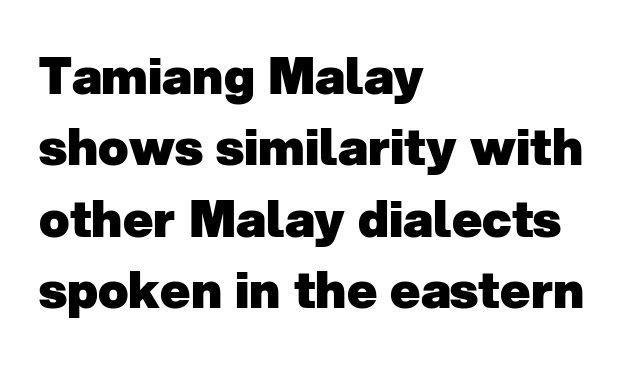
Q: Is the text bold? A: Yes.
Q: Is the typeface a serif or a sans-serif typeface? A: Sans-serif.
Q: Is the text underlined? A: No.
Q: How is the paragraph aligned? A: Left-aligned.
Q: Is the spacing between letters normal or unusually wide? A: Normal.
Q: Is the spacing between lines tight, normal or loose? A: Normal.
Q: Width (condensed, normal, or wide)? A: Normal.
Q: Stroke contrast? A: Low.
Q: x-height? A: Medium.
Q: Monospaced? A: No.
